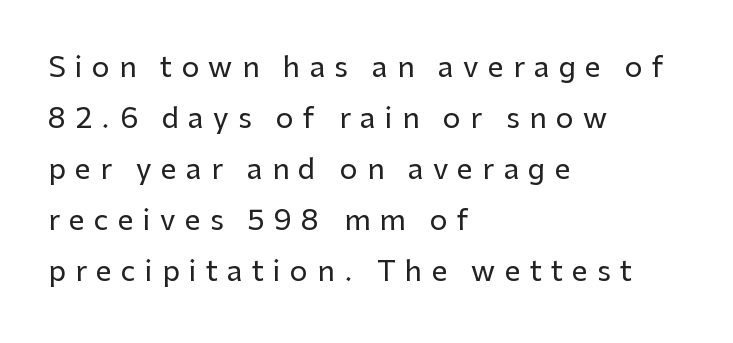
The image shows 28 px sans-serif type, upright; set left-aligned, line spacing 1.82x, unusually wide letter spacing (+0.33 em), not underlined; low stroke contrast and a medium x-height.
